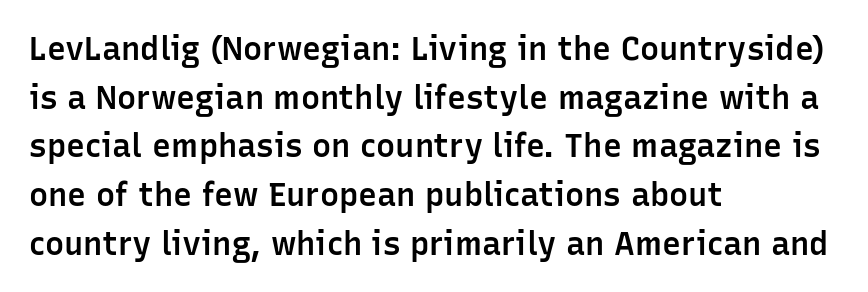
The image shows 32 px semibold sans-serif type, upright; set left-aligned, normal line spacing (1.52x), normal letter spacing, not underlined; low stroke contrast and a medium x-height.
